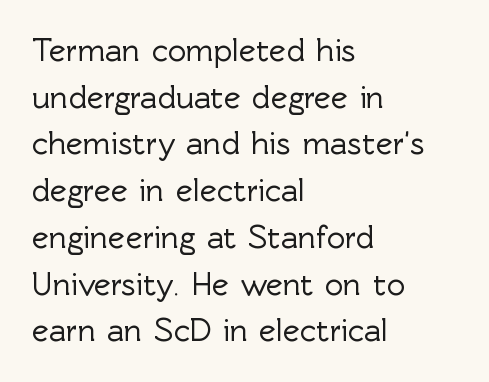
{"serif": "no", "italic": "no", "width": "normal", "x_height": "medium", "monospaced": "no", "underline": "no", "align": "left", "line_spacing": "normal", "line_spacing_ratio": 1.46, "letter_spacing": "normal", "letter_spacing_em": 0.0, "glyph_px": 32}
